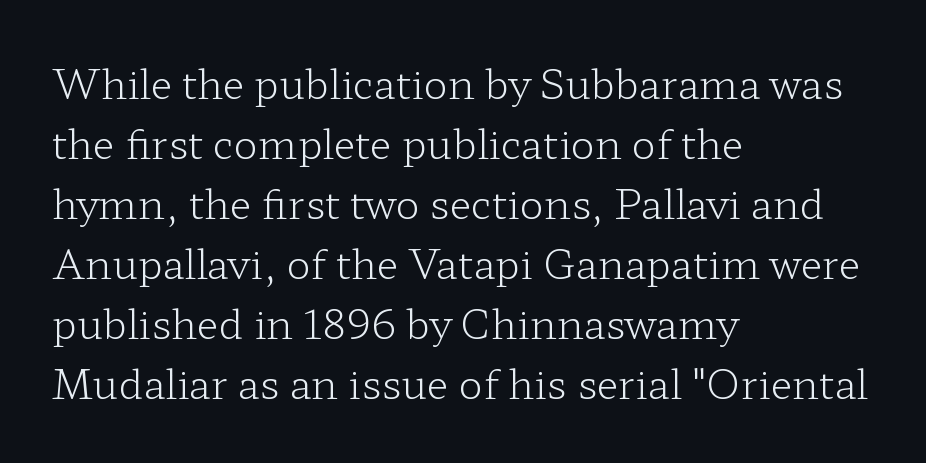
{"serif": "yes", "italic": "no", "bold": "no", "weight": "light", "width": "wide", "stroke_contrast": "low", "x_height": "medium", "monospaced": "no", "underline": "no", "align": "left", "line_spacing": "normal", "line_spacing_ratio": 1.5, "letter_spacing": "normal", "letter_spacing_em": 0.0, "glyph_px": 40}
